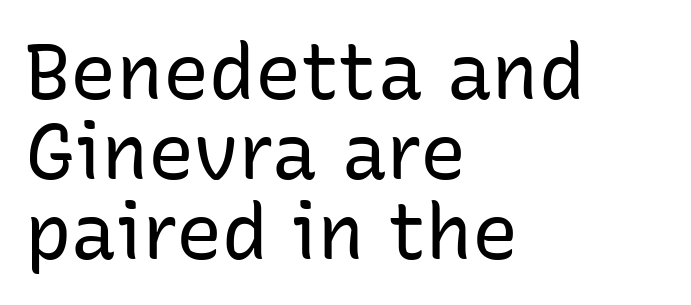
Short note: letters normally spaced. Leading is clearly below the norm, producing a dense column. The passage shown is not underscored anywhere. Classification — sans serif.
